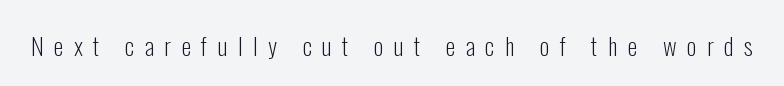
{"italic": "no", "bold": "no", "underline": "no", "letter_spacing": "wide", "letter_spacing_em": 0.44, "glyph_px": 24}
